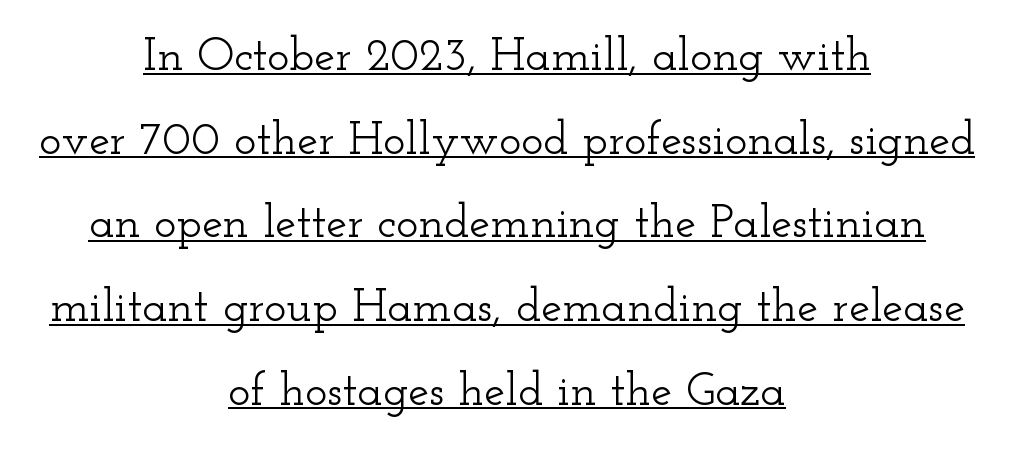
Do the characters align in a grid? No, the font is proportional. How are the letters spaced? Ordinarily, with no added tracking. The characters display serif detailing at their extremities. These lines stack symmetrically, like a column narrowing and widening about its center. Characters remain perfectly vertical along every line. This rendering features underlined lettering.
